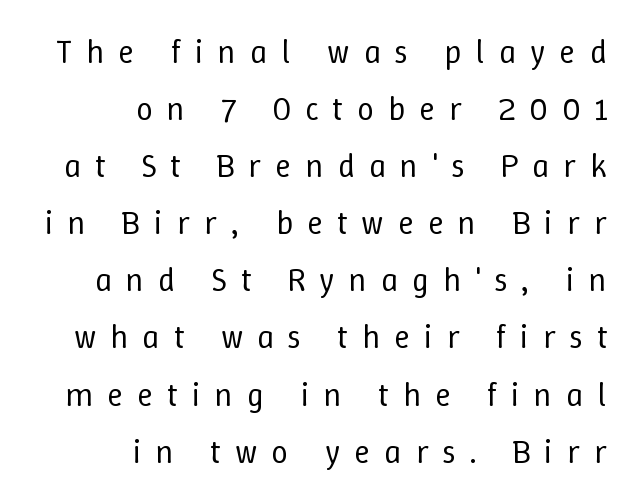
The passage shown has open, widely tracked lettering throughout. These lines stack with their right ends in a neat column. The letters advance in unequal steps, a hallmark of proportional type. Compared with a typical body face, this is equally light or lighter still.
